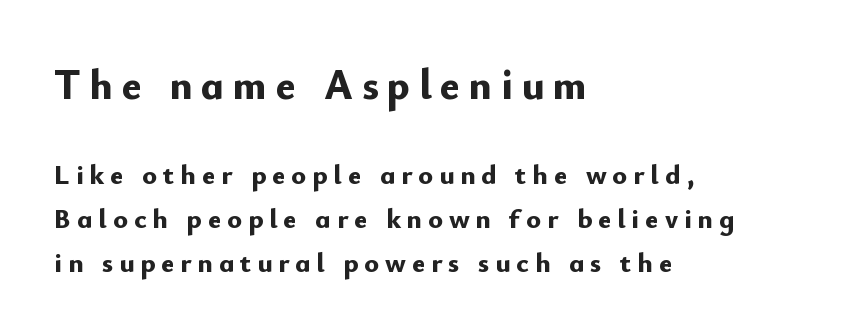
Nobody drew a line under any word here. The letters advance in unequal steps, a hallmark of proportional type. In terms of letterform style, serifs are entirely absent. Vertically, the passage feels balanced, rows spaced as you'd expect.
